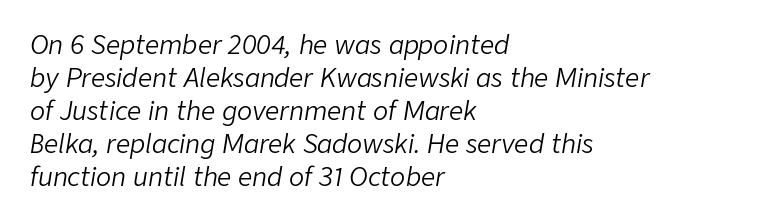
The image shows 25 px text type, italic (leaning right); set left-aligned, normal line spacing (1.32x), normal letter spacing, not underlined.
